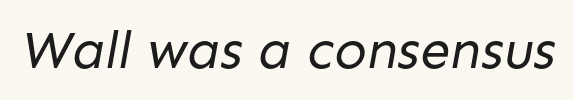
Q: Is the text bold? A: No.
Q: Is the typeface a serif or a sans-serif typeface? A: Sans-serif.
Q: Is the text underlined? A: No.
Q: Is the spacing between letters normal or unusually wide? A: Normal.
Q: Width (condensed, normal, or wide)? A: Normal.
Q: Stroke contrast? A: Low.
Q: x-height? A: Medium.
Q: Monospaced? A: No.
